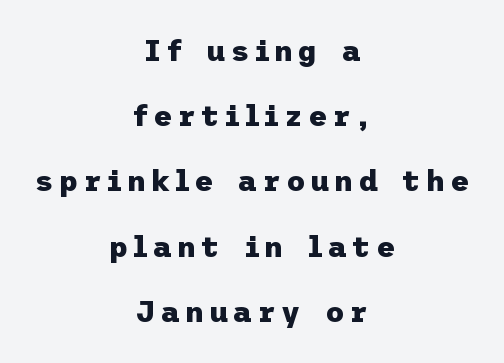
Descenders are the only things crossing below the line. Summary of weight: heavy, a full bold. Nope, no serifs anywhere on these letters. Vertical spacing — loose.
